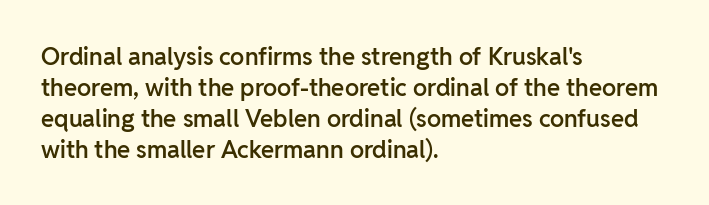
The strip under each line holds only bare page. Default kerning and tracking; the words read as compact shapes. This is the regular roman posture of the typeface. Regular leading. One-word summary of the alignment: left.
